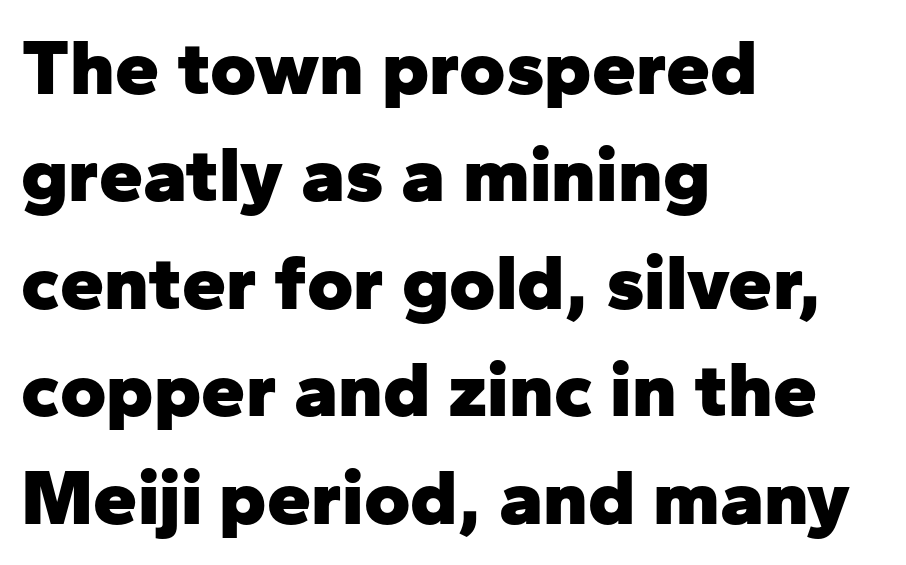
The image shows 79 px heavy sans-serif type, upright; set left-aligned, normal line spacing (1.36x), normal letter spacing, not underlined; low stroke contrast and a medium x-height.
